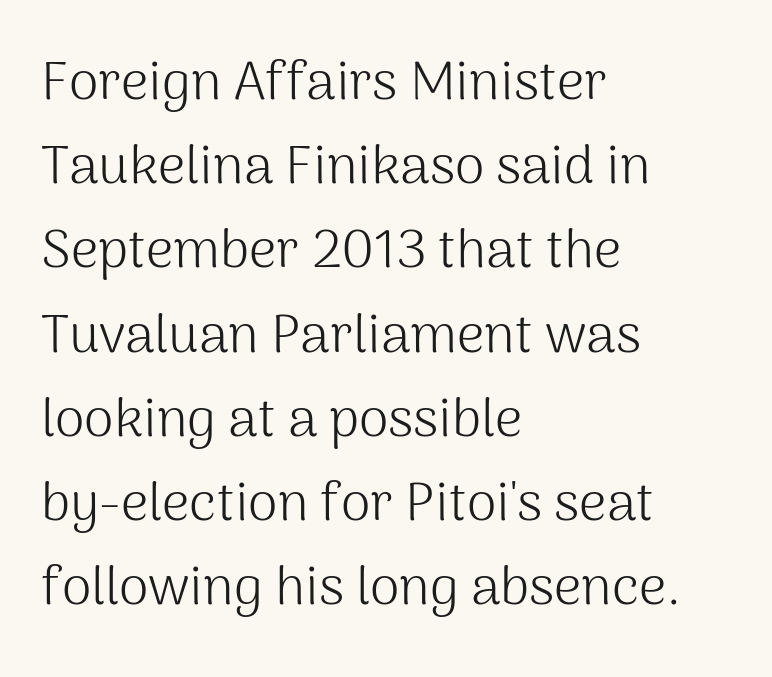
Q: Is the text bold? A: No.
Q: Is the text italic (slanted)? A: No, it is upright.
Q: Is the typeface a serif or a sans-serif typeface? A: Sans-serif.
Q: Is the text underlined? A: No.
Q: How is the paragraph aligned? A: Left-aligned.
Q: Is the spacing between letters normal or unusually wide? A: Normal.
Q: Is the spacing between lines tight, normal or loose? A: Normal.
Q: Width (condensed, normal, or wide)? A: Normal.
Q: Stroke contrast? A: Medium.
Q: x-height? A: Medium.
Q: Monospaced? A: No.
